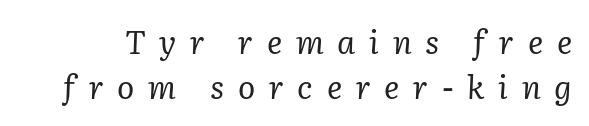
The image shows 32 px regular-weight serif type, italic (leaning right); set normal line spacing (1.41x), unusually wide letter spacing (+0.43 em), not underlined; low stroke contrast and a medium x-height.
